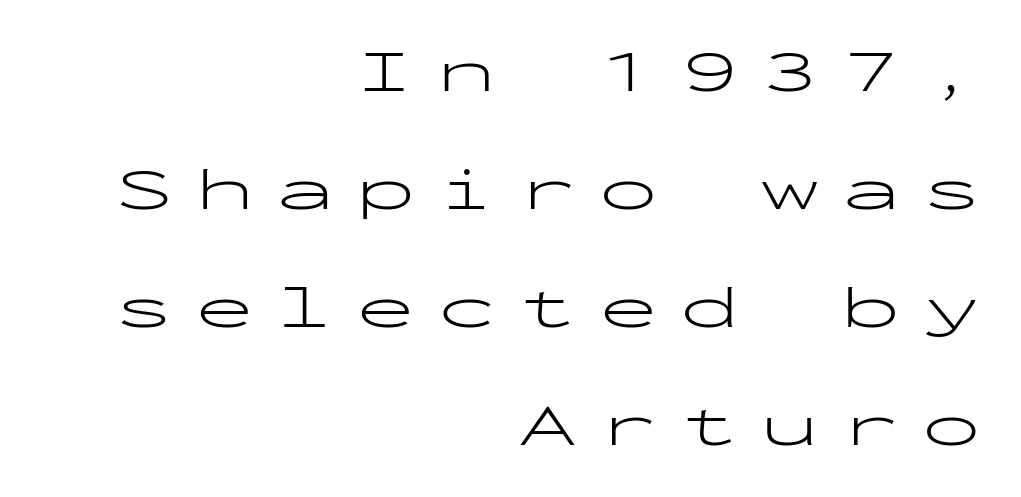
The image shows 59 px light, wide sans-serif type, upright, monospaced; set right-aligned, loose line spacing (2.0x), unusually wide letter spacing (+0.37 em), not underlined; low stroke contrast and a medium x-height.
